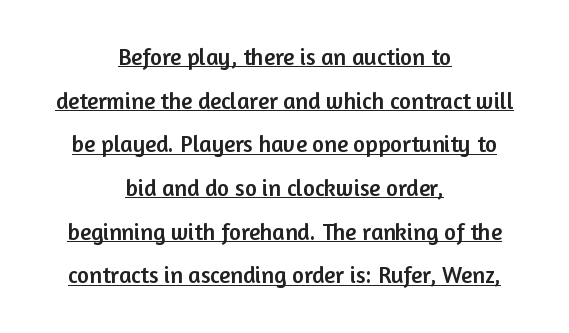
Q: Is the text italic (slanted)? A: No, it is upright.
Q: Is the text underlined? A: Yes.
Q: How is the paragraph aligned? A: Centered.
Q: Is the spacing between letters normal or unusually wide? A: Normal.
Q: Is the spacing between lines tight, normal or loose? A: Loose.
